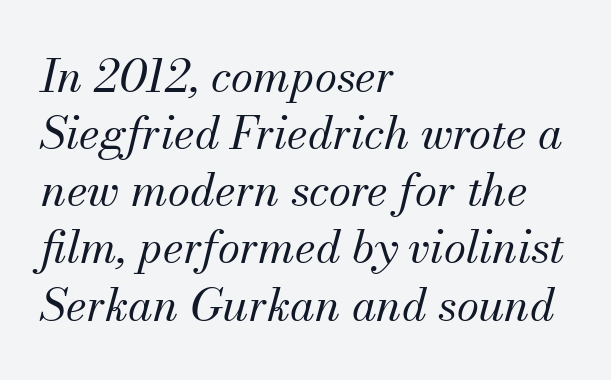
The glyphs are unaccompanied by any horizontal stroke below them. Teacher's note: observe the even left margin — that is flush-left alignment. You could not count columns in this text — the font is proportionally spaced. This block has exactly the height ordinary leading produces. Stroke thickness stays within the range of a standard reading face or lighter.
